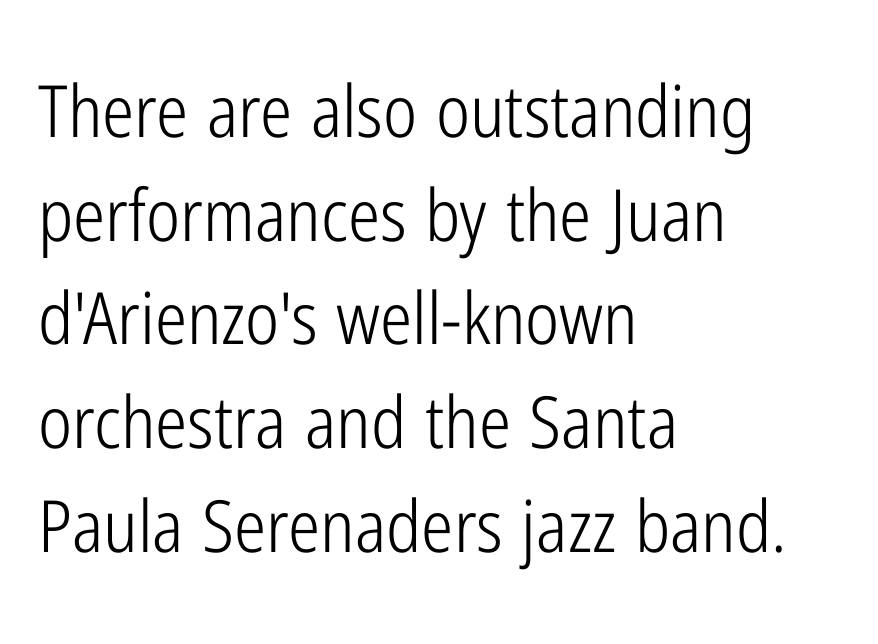
The typeface has the unassuming heft of standard copy or less. All the whitespace from short lines collects on the right. How are the letters spaced? Ordinarily, with no added tracking. A typesetter would call this leading conventional body-copy spacing.
